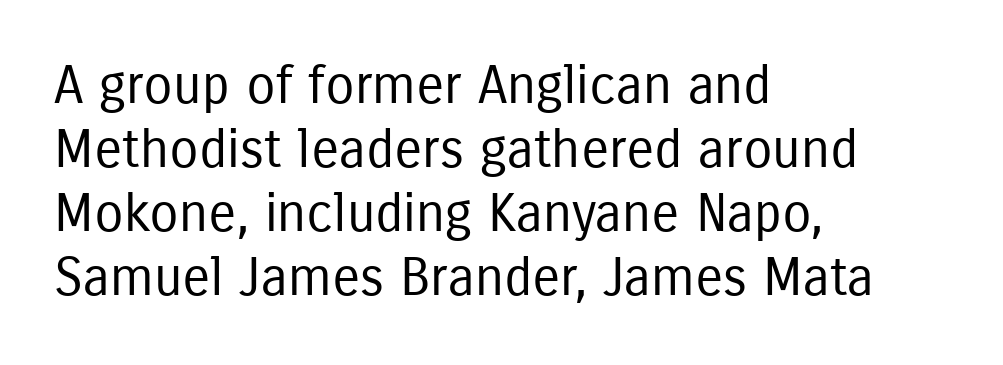
The image shows 53 px regular-weight, condensed sans-serif type, upright; set left-aligned, line spacing 1.21x, normal letter spacing, not underlined; low stroke contrast and a medium x-height.
